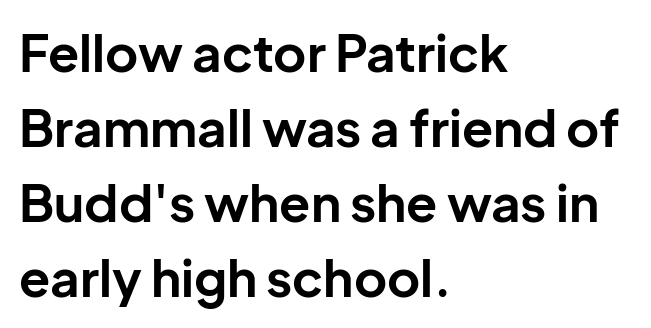
Q: Is the text bold? A: Yes.
Q: Is the text italic (slanted)? A: No, it is upright.
Q: Is the typeface a serif or a sans-serif typeface? A: Sans-serif.
Q: Is the text underlined? A: No.
Q: How is the paragraph aligned? A: Left-aligned.
Q: Is the spacing between letters normal or unusually wide? A: Normal.
Q: Is the spacing between lines tight, normal or loose? A: Normal.
Q: Width (condensed, normal, or wide)? A: Normal.
Q: Stroke contrast? A: Low.
Q: x-height? A: Medium.
Q: Monospaced? A: No.
